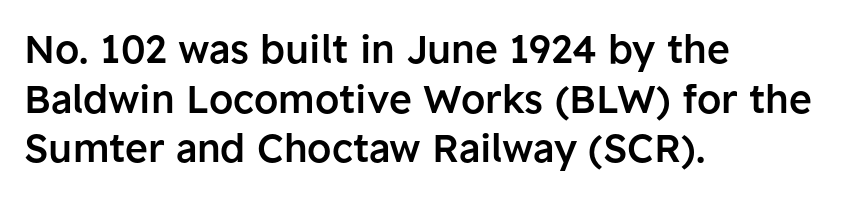
In terms of posture, this sample is upright. Compared with a centered layout, this one pins lines to the left instead. These words are printed semibold, heavier than regular yet not bold. Short note: letters normally spaced. This sample uses a sans-serif face. Descender tails drop into unmarked territory.
